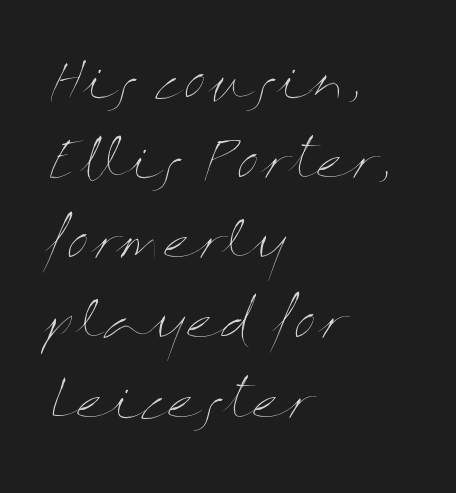
The image shows 52 px thin, wide type; set left-aligned, normal line spacing (1.54x), normal letter spacing, not underlined; medium stroke contrast and a medium x-height.
